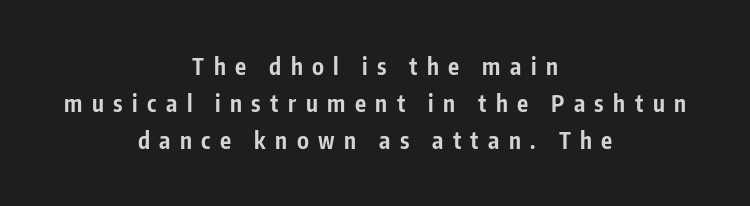
{"italic": "no", "bold": "yes", "underline": "no", "align": "center", "line_spacing": "normal", "line_spacing_ratio": 1.6, "letter_spacing": "wide", "letter_spacing_em": 0.41, "glyph_px": 23}
